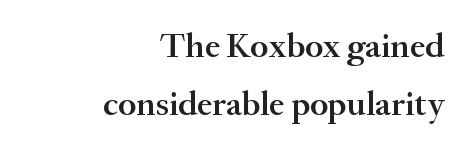
{"serif": "yes", "italic": "no", "bold": "semi", "weight": "semibold", "width": "normal", "stroke_contrast": "medium", "x_height": "small", "monospaced": "no", "underline": "no", "align": "right", "line_spacing": "normal", "line_spacing_ratio": 1.67, "letter_spacing": "normal", "letter_spacing_em": 0.0, "glyph_px": 35}
